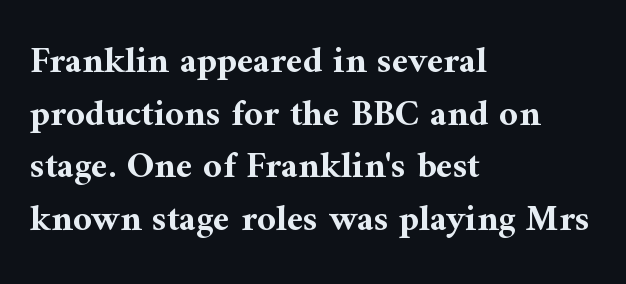
Q: Is the text bold? A: Yes.
Q: Is the text italic (slanted)? A: No, it is upright.
Q: Is the typeface a serif or a sans-serif typeface? A: Serif.
Q: Is the text underlined? A: No.
Q: How is the paragraph aligned? A: Left-aligned.
Q: Is the spacing between letters normal or unusually wide? A: Normal.
Q: Is the spacing between lines tight, normal or loose? A: Normal.
Q: Width (condensed, normal, or wide)? A: Normal.
Q: Stroke contrast? A: Medium.
Q: x-height? A: Medium.
Q: Monospaced? A: No.
